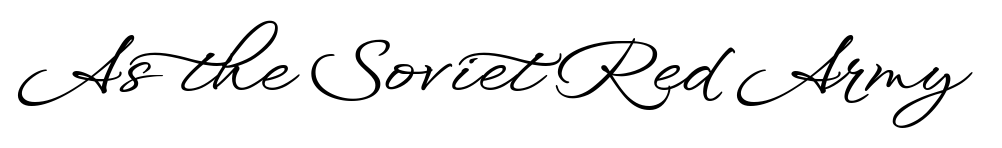
{"serif": "no", "width": "wide", "stroke_contrast": "low", "x_height": "small", "monospaced": "no", "underline": "no", "letter_spacing": "normal", "letter_spacing_em": 0.0, "glyph_px": 79}
